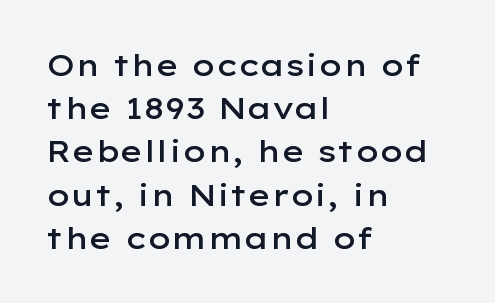
Q: Is the text bold? A: Semi-bold.
Q: Is the text italic (slanted)? A: No, it is upright.
Q: Is the typeface a serif or a sans-serif typeface? A: Sans-serif.
Q: Is the text underlined? A: No.
Q: How is the paragraph aligned? A: Left-aligned.
Q: Is the spacing between letters normal or unusually wide? A: Normal.
Q: Is the spacing between lines tight, normal or loose? A: Normal.
Q: Width (condensed, normal, or wide)? A: Wide.
Q: Stroke contrast? A: Low.
Q: x-height? A: Medium.
Q: Monospaced? A: No.
